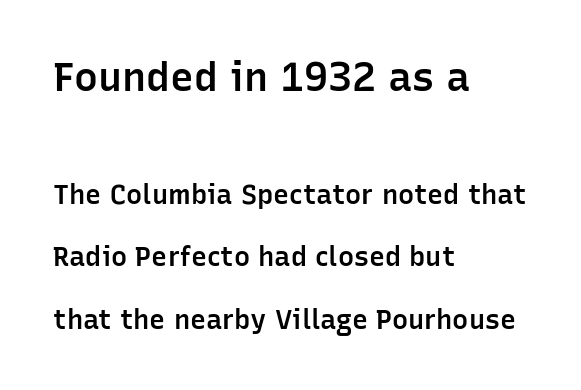
{"serif": "no", "italic": "no", "bold": "semi", "weight": "semibold", "width": "normal", "stroke_contrast": "low", "x_height": "medium", "monospaced": "no", "underline": "no", "align": "left", "line_spacing": "loose", "line_spacing_ratio": 2.32, "letter_spacing": "normal", "letter_spacing_em": 0.0, "larger_block": "first", "size_ratio": 1.48, "glyph_px": 40}
